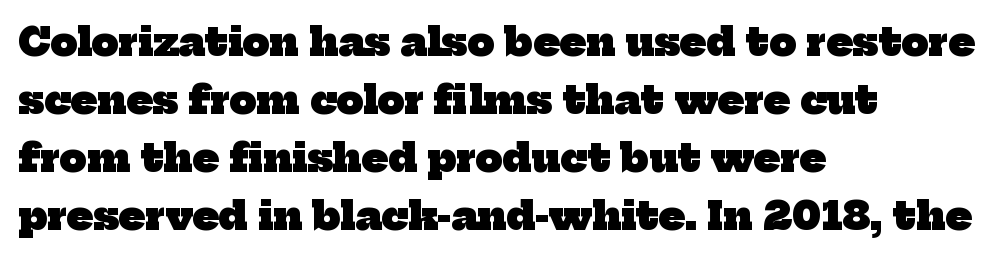
Horizontal alignment here is leftward, the default for most running prose. This sample uses plain, unmodified letter spacing. The space directly below the letters is spotless. Strokes here are thick enough to call this a true bold.
